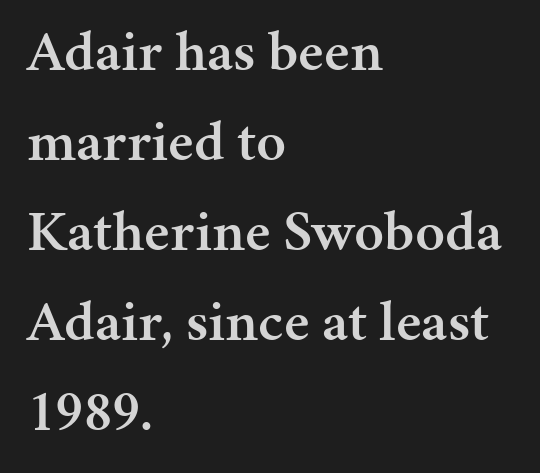
Its strokes are somewhat broadened, the hallmark of semibold type. Short note: letters normally spaced. The rag falls on the right side of this text block. Ordinary non-slanted type is in use.
